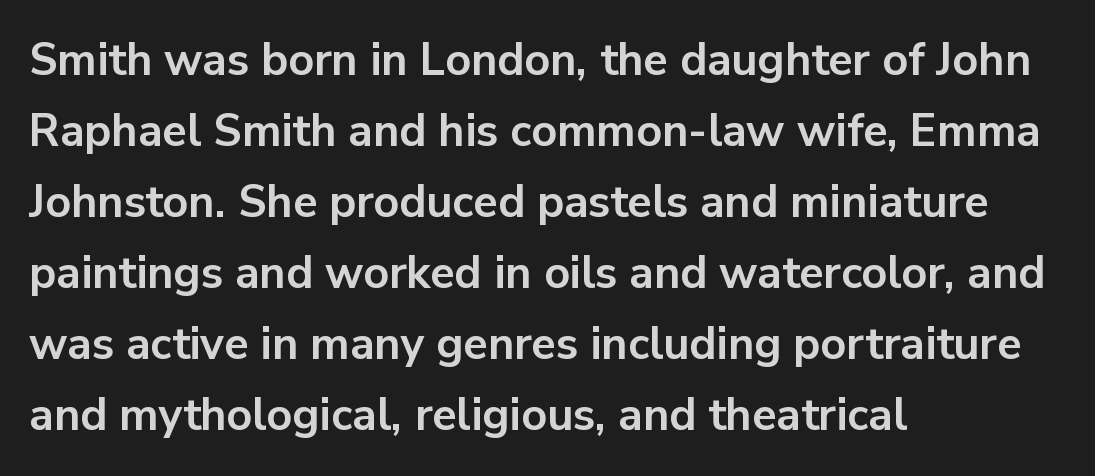
Stroke thickness is high; the sample reads as a true bold. In CSS terms this would be text-align: left. Each letter keeps its own natural width here, so spacing adapts to shape. Observe the ordinary spacing: letters are neighbours, not strangers. The glyphs in this specimen are sans serif.
